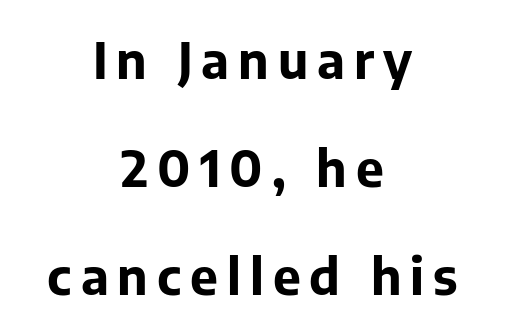
Do the characters align in a grid? No, the font is proportional. The rag falls on both sides of this text block equally. In terms of weight, the rendering is a true, heavy bold. Font category for this specimen: sans-serif.
